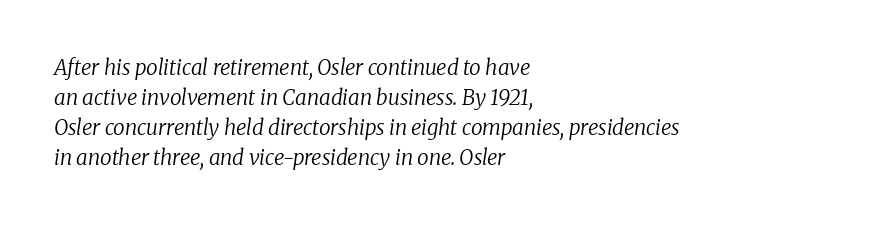
A typesetter would call this zero additional tracking. Leftover space on each line is placed entirely after the last word. A typesetter would mark this as italic. The passage shown stacks its lines at a standard gap. The zone under the glyphs is completely vacant.
